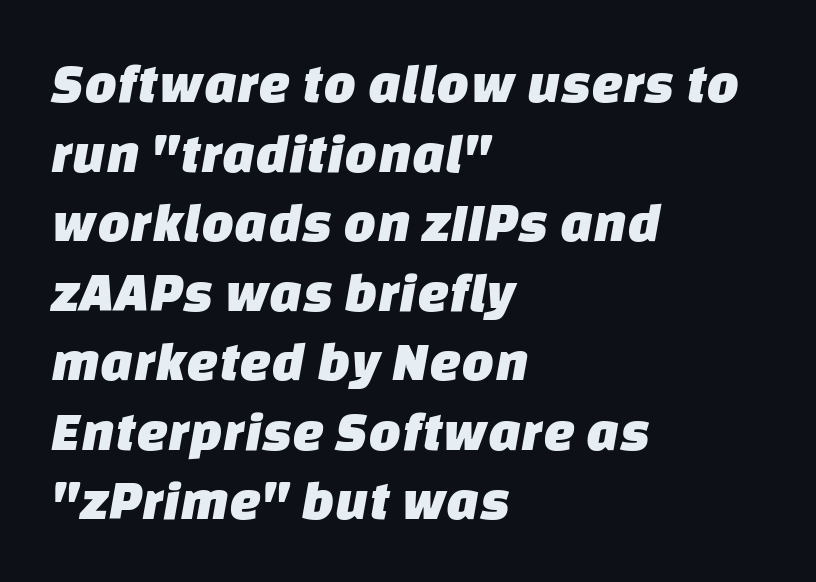
Proportional: the letters do not fall into vertical columns. Alignment: flush left. The passage shown has conventional tracking throughout. Type without underlining. Examine the stroke ends and you'll find no serifs.
